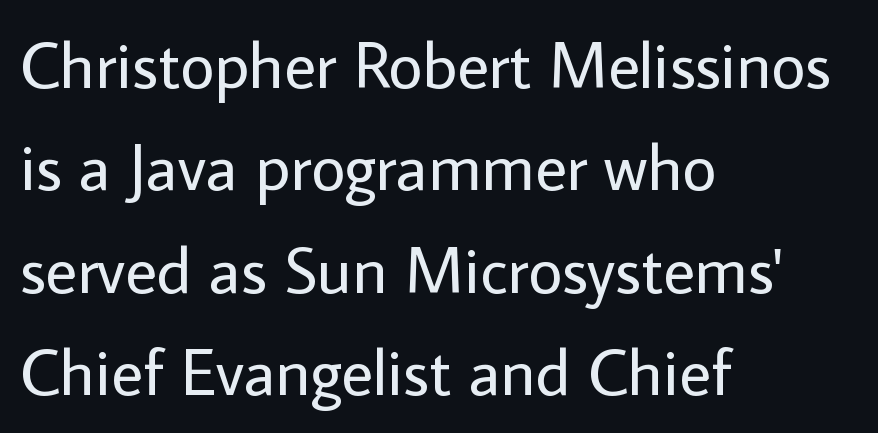
The lines in this sample share a left origin and differ only in where they stop. The space between consecutive lines is moderate. The strip under each line holds only bare page. The gaps between neighbouring characters are ordinary and unremarkable. In terms of letterform style, serifs are entirely absent. Posture: vertical.
